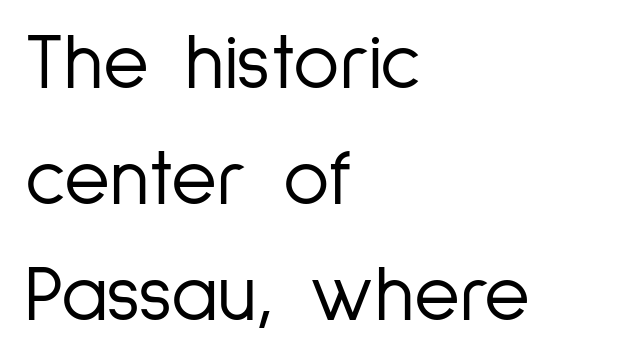
Q: Is the text bold? A: No.
Q: Is the text italic (slanted)? A: No, it is upright.
Q: Is the typeface a serif or a sans-serif typeface? A: Sans-serif.
Q: Is the text underlined? A: No.
Q: How is the paragraph aligned? A: Left-aligned.
Q: Is the spacing between letters normal or unusually wide? A: Normal.
Q: Is the spacing between lines tight, normal or loose? A: Normal.
Q: Width (condensed, normal, or wide)? A: Condensed.
Q: Stroke contrast? A: Low.
Q: x-height? A: Medium.
Q: Monospaced? A: No.
